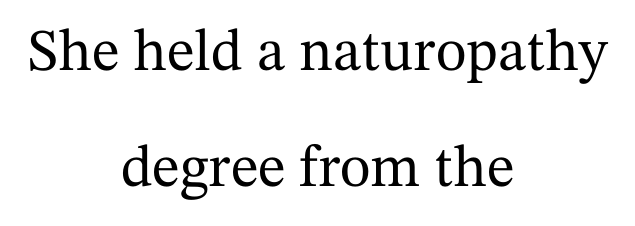
The image shows 59 px serif type, upright; set centered, loose line spacing (1.96x), normal letter spacing, not underlined; medium stroke contrast and a medium x-height.
